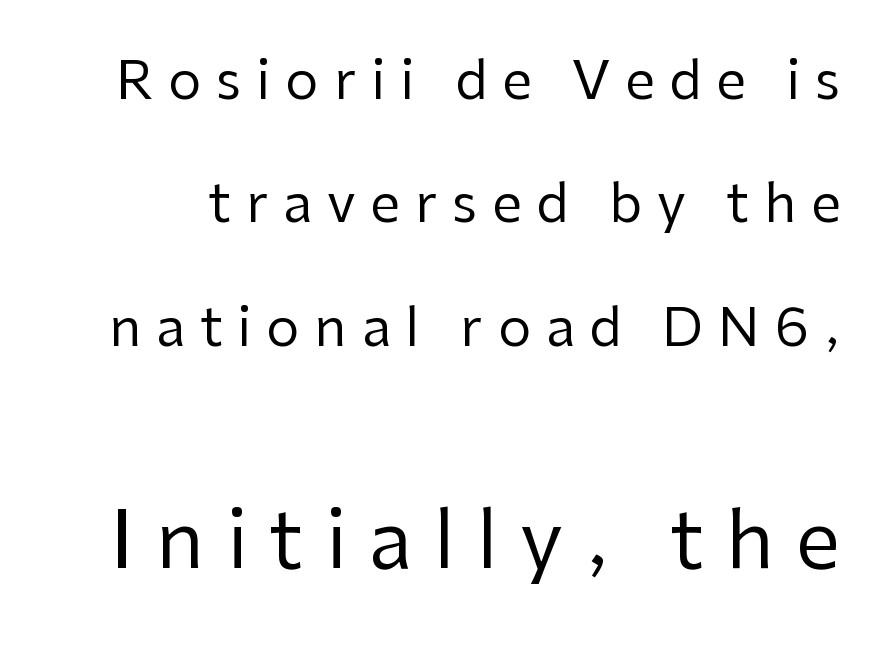
Tall strokes in this sample are plumb rather than angled. Character widths vary here, with narrow letters taking less room than wide ones. Leading: increased. Grotesque or geometric, the face here clearly has no serifs. Students, note that the glyphs here are deliberately spaced far apart. Each row of text sits above clean, open space.
